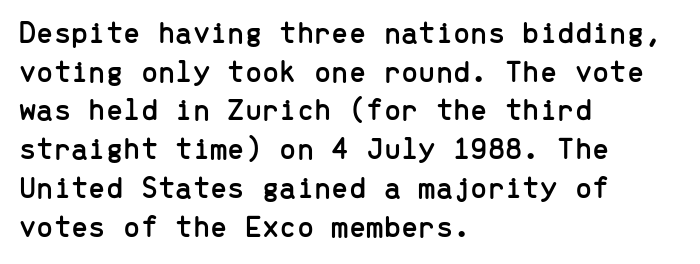
Q: Is the text italic (slanted)? A: No, it is upright.
Q: Is the typeface a serif or a sans-serif typeface? A: Sans-serif.
Q: Is the text underlined? A: No.
Q: How is the paragraph aligned? A: Left-aligned.
Q: Is the spacing between letters normal or unusually wide? A: Normal.
Q: Is the spacing between lines tight, normal or loose? A: Normal.
Q: Width (condensed, normal, or wide)? A: Normal.
Q: Stroke contrast? A: Low.
Q: x-height? A: Medium.
Q: Monospaced? A: Yes.
